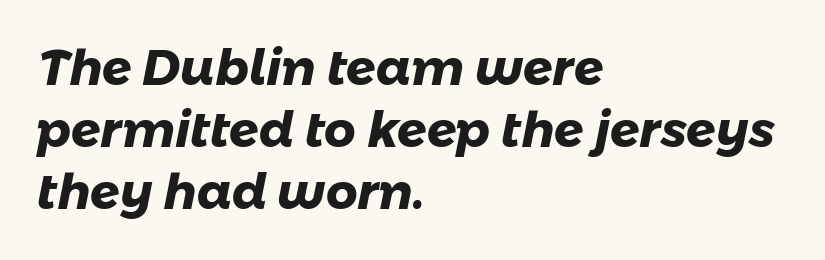
The image shows 49 px heavy sans-serif type; set left-aligned, normal line spacing (1.27x), normal letter spacing, not underlined; low stroke contrast and a medium x-height.
